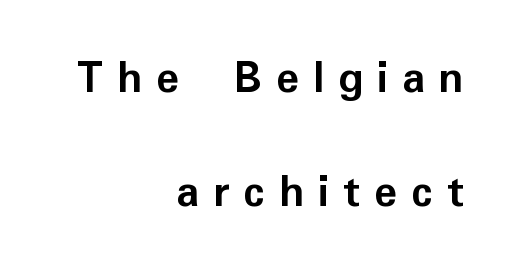
{"serif": "no", "italic": "no", "bold": "yes", "weight": "semibold", "width": "normal", "stroke_contrast": "low", "x_height": "medium", "monospaced": "no", "underline": "no", "align": "right", "line_spacing": "loose", "line_spacing_ratio": 2.37, "letter_spacing": "wide", "letter_spacing_em": 0.29, "glyph_px": 48}
